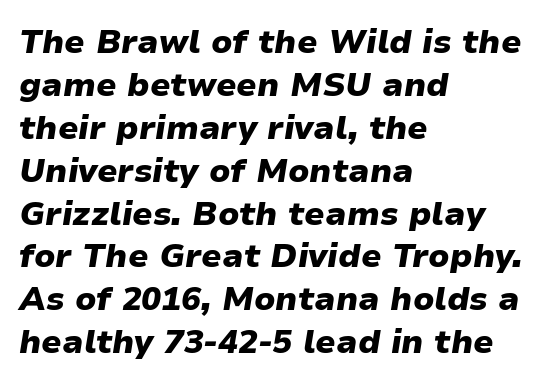
{"italic": "yes", "lean": "right", "slant_degrees": 9, "bold": "yes", "weight": "heavy", "width": "normal", "stroke_contrast": "low", "x_height": "medium", "monospaced": "no", "underline": "no", "align": "left", "line_spacing": "normal", "line_spacing_ratio": 1.3, "letter_spacing": "normal", "letter_spacing_em": 0.0, "glyph_px": 33}
